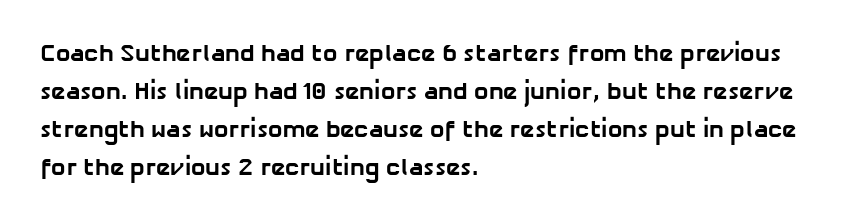
{"bold": "yes", "underline": "no", "align": "left", "line_spacing": "normal", "line_spacing_ratio": 1.58, "letter_spacing": "normal", "letter_spacing_em": 0.0, "glyph_px": 24}
